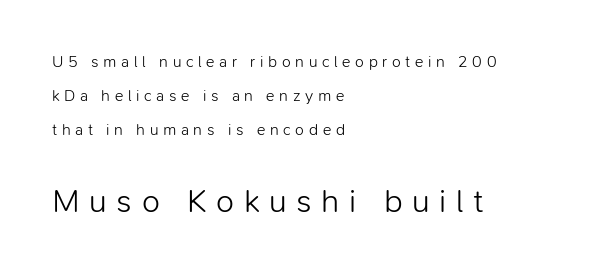
Q: Is the text bold? A: No.
Q: Is the text italic (slanted)? A: No, it is upright.
Q: Is the typeface a serif or a sans-serif typeface? A: Sans-serif.
Q: Is the text underlined? A: No.
Q: How is the paragraph aligned? A: Left-aligned.
Q: Is the spacing between letters normal or unusually wide? A: Unusually wide.
Q: Is the spacing between lines tight, normal or loose? A: Loose.
Q: Which block of text is set in a larger size, the first (top) or the second (bottom)? A: The second (bottom) one.
Q: Width (condensed, normal, or wide)? A: Normal.
Q: Stroke contrast? A: Low.
Q: x-height? A: Medium.
Q: Monospaced? A: No.
